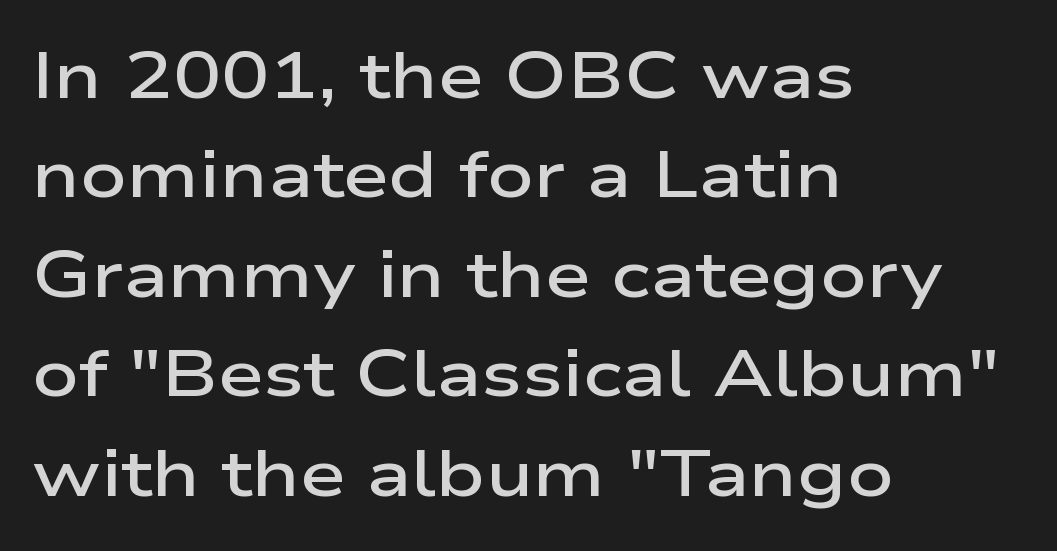
Q: Is the text bold? A: Semi-bold.
Q: Is the text italic (slanted)? A: No, it is upright.
Q: Is the typeface a serif or a sans-serif typeface? A: Sans-serif.
Q: Is the text underlined? A: No.
Q: How is the paragraph aligned? A: Left-aligned.
Q: Is the spacing between letters normal or unusually wide? A: Normal.
Q: Is the spacing between lines tight, normal or loose? A: Normal.
Q: Width (condensed, normal, or wide)? A: Wide.
Q: Stroke contrast? A: Low.
Q: x-height? A: Medium.
Q: Monospaced? A: No.
